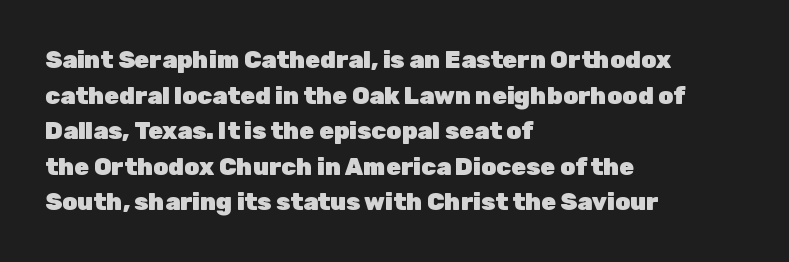
Its strokes are broad and dark, the hallmark of bold type. Short and long lines alike share a common starting point at left. Reading down the column, the eye jumps a familiar distance to each next line. Bare-footed words on every line.
